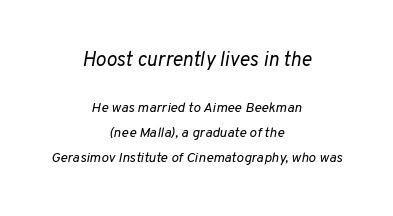
The image shows 20 px text type, italic (leaning right); set centered, line spacing 1.77x, normal letter spacing, not underlined; the first (top) block is 1.43x larger.
